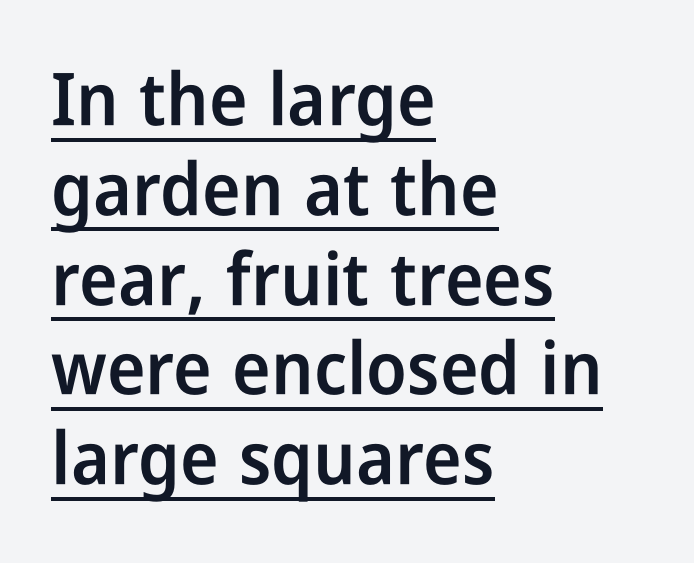
The image shows 73 px semibold, condensed sans-serif type, upright; set left-aligned, line spacing 1.23x, normal letter spacing, underlined; low stroke contrast and a medium x-height.
